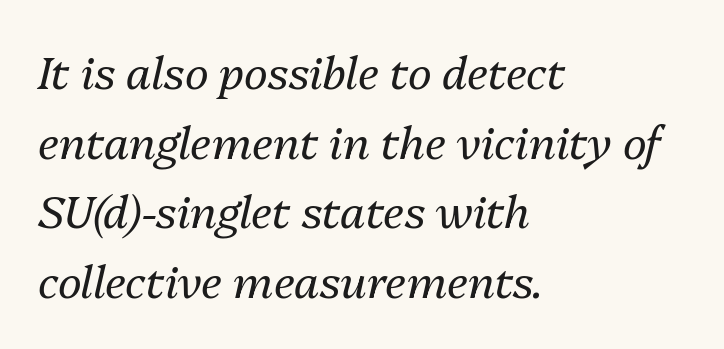
Does the leading feel generous? No, just average. The letterforms sit at book weight or below. Compared with ordinary roman type, these characters are visibly tilted. In terms of letterspacing, this is plain default setting.
